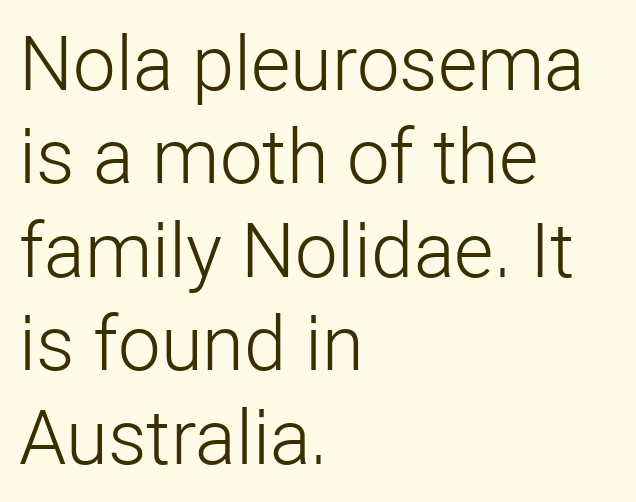
The image shows 76 px light sans-serif type, upright; set left-aligned, line spacing 1.23x, normal letter spacing, not underlined; low stroke contrast and a medium x-height.
